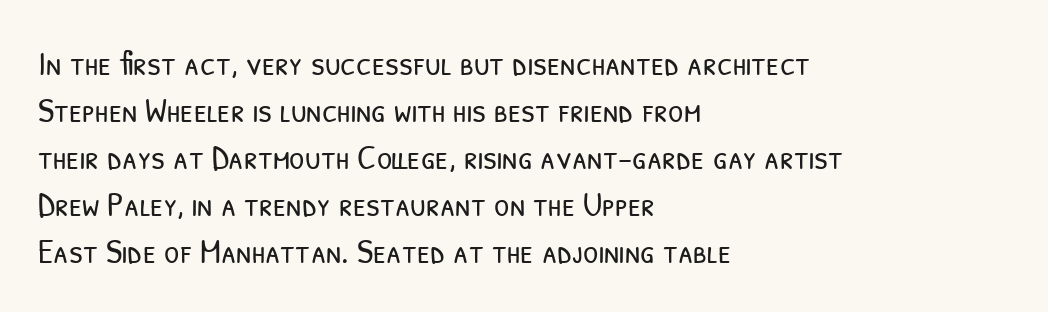
Q: Is the text bold? A: No.
Q: Is the typeface a serif or a sans-serif typeface? A: Sans-serif.
Q: Is the text underlined? A: No.
Q: How is the paragraph aligned? A: Left-aligned.
Q: Is the spacing between letters normal or unusually wide? A: Normal.
Q: Is the spacing between lines tight, normal or loose? A: Normal.
Q: Width (condensed, normal, or wide)? A: Condensed.
Q: Stroke contrast? A: Low.
Q: x-height? A: Medium.
Q: Monospaced? A: No.
